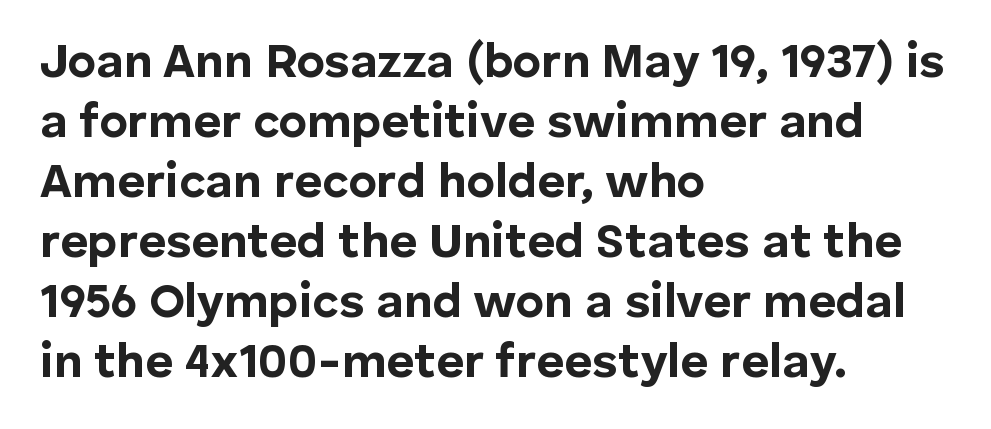
{"serif": "no", "italic": "no", "bold": "yes", "weight": "bold", "width": "normal", "stroke_contrast": "low", "x_height": "medium", "monospaced": "no", "underline": "no", "align": "left", "line_spacing": "normal", "line_spacing_ratio": 1.25, "letter_spacing": "normal", "letter_spacing_em": 0.0, "glyph_px": 48}
